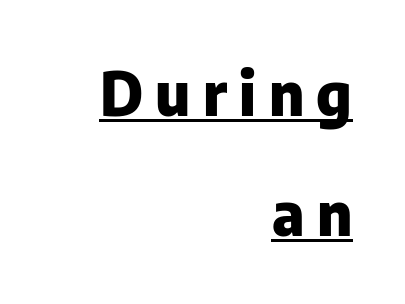
Q: Is the text bold? A: Yes.
Q: Is the text italic (slanted)? A: No, it is upright.
Q: Is the typeface a serif or a sans-serif typeface? A: Sans-serif.
Q: Is the text underlined? A: Yes.
Q: How is the paragraph aligned? A: Right-aligned.
Q: Is the spacing between letters normal or unusually wide? A: Unusually wide.
Q: Is the spacing between lines tight, normal or loose? A: Loose.
Q: Width (condensed, normal, or wide)? A: Normal.
Q: Stroke contrast? A: Low.
Q: x-height? A: Medium.
Q: Monospaced? A: No.
